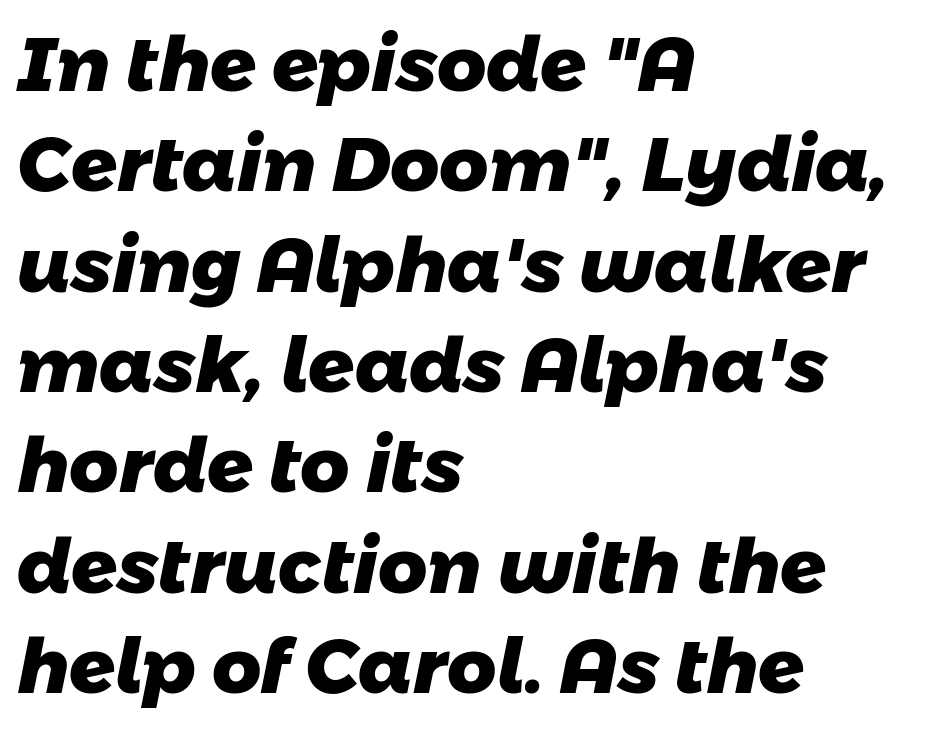
Heavy, bold letterforms. These lines keep a tight, regular rhythm from letter to letter. I'd call this a sans setting — the letters go barefoot. The rendering anchors every line to the left-hand side. Check under the words: just untouched page. Whoever set this chose a conventional vertical rhythm.
